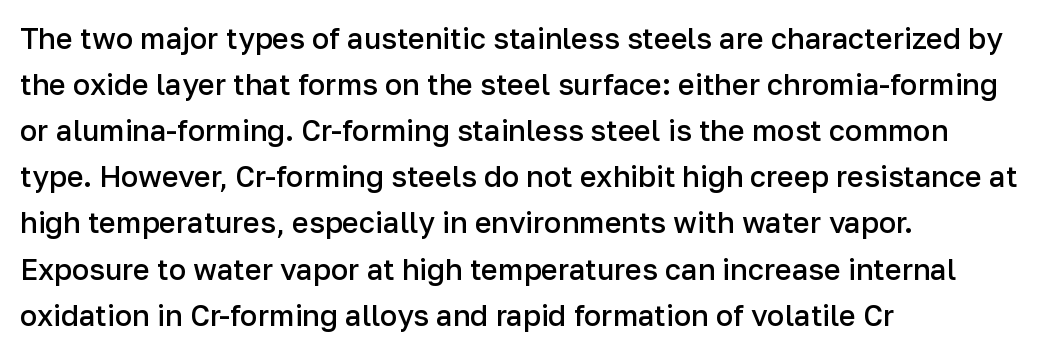
Q: Is the text bold? A: Semi-bold.
Q: Is the text italic (slanted)? A: No, it is upright.
Q: Is the typeface a serif or a sans-serif typeface? A: Sans-serif.
Q: Is the text underlined? A: No.
Q: How is the paragraph aligned? A: Left-aligned.
Q: Is the spacing between letters normal or unusually wide? A: Normal.
Q: Is the spacing between lines tight, normal or loose? A: Normal.
Q: Width (condensed, normal, or wide)? A: Normal.
Q: Stroke contrast? A: Low.
Q: x-height? A: Medium.
Q: Monospaced? A: No.
